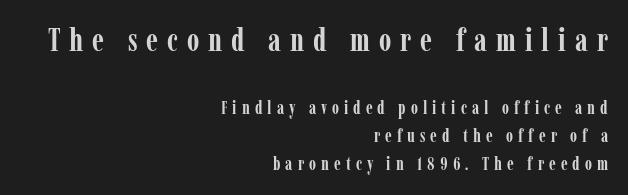
Two sizes are in play, and the larger belongs to the first block. The rendering inserts visible extra space after every character. The gap between lines stays unmarked. Looks like regular typesetting: each glyph gets only the width it needs. The passage shown stacks its lines at a standard gap.
